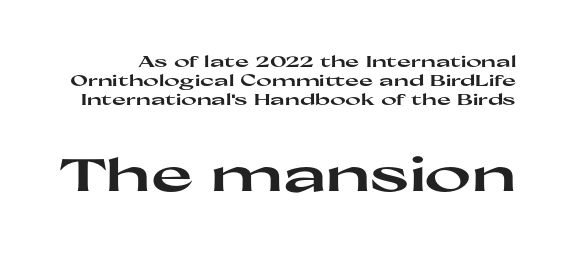
{"serif": "no", "italic": "no", "bold": "yes", "weight": "heavy", "width": "wide", "stroke_contrast": "high", "x_height": "medium", "monospaced": "no", "underline": "no", "line_spacing": "normal", "line_spacing_ratio": 1.28, "letter_spacing": "normal", "letter_spacing_em": 0.0, "larger_block": "second", "size_ratio": 3.0, "glyph_px": 45}
